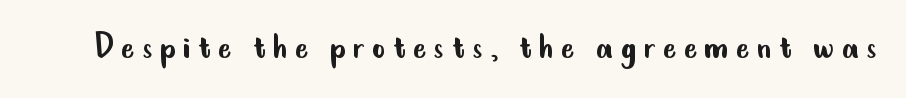
Q: Is the text bold? A: No.
Q: Is the text italic (slanted)? A: No, it is upright.
Q: Is the typeface a serif or a sans-serif typeface? A: Sans-serif.
Q: Is the text underlined? A: No.
Q: Width (condensed, normal, or wide)? A: Condensed.
Q: Stroke contrast? A: Low.
Q: x-height? A: Small.
Q: Monospaced? A: No.
